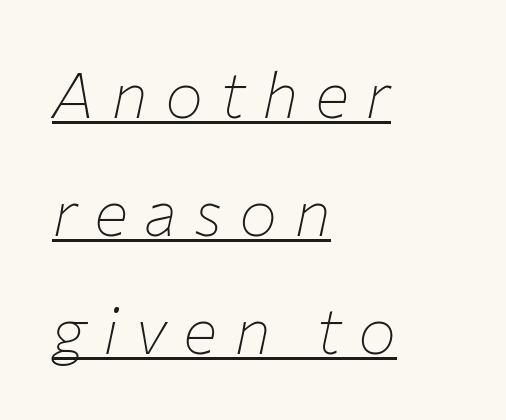
The rendering uses the underline text-decoration. Proportional: the letters do not fall into vertical columns. Characters follow at a spacing far wider than the type designer built in. Every row of glyphs begins at an identical x-position on the left. Italic? Definitely — the glyphs are oblique. A quiet, ordinary-to-light weight characterises the typeface.
